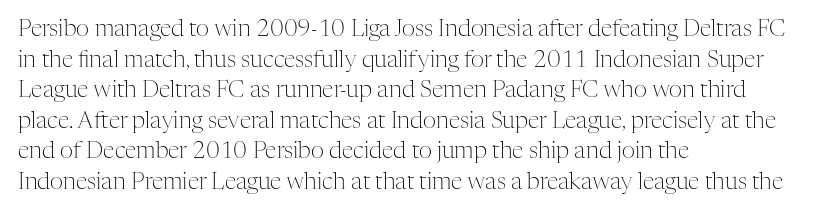
Q: Is the text bold? A: No.
Q: Is the text italic (slanted)? A: No, it is upright.
Q: Is the text underlined? A: No.
Q: How is the paragraph aligned? A: Left-aligned.
Q: Is the spacing between letters normal or unusually wide? A: Normal.
Q: Is the spacing between lines tight, normal or loose? A: Normal.
